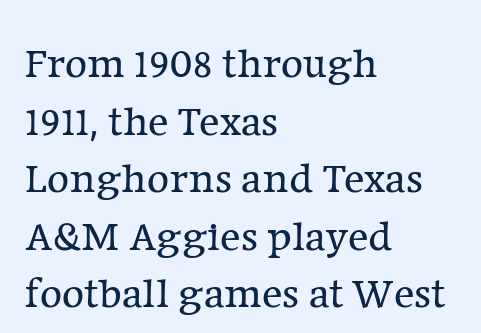
The image shows 43 px regular-weight serif type, upright; set left-aligned, normal line spacing (1.34x), normal letter spacing, not underlined; low stroke contrast and a medium x-height.
